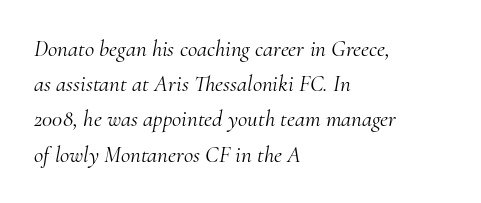
Q: Is the text bold? A: No.
Q: Is the text italic (slanted)? A: Yes, it leans right by about 10 degrees.
Q: Is the text underlined? A: No.
Q: How is the paragraph aligned? A: Left-aligned.
Q: Is the spacing between letters normal or unusually wide? A: Normal.
Q: Is the spacing between lines tight, normal or loose? A: Normal.
